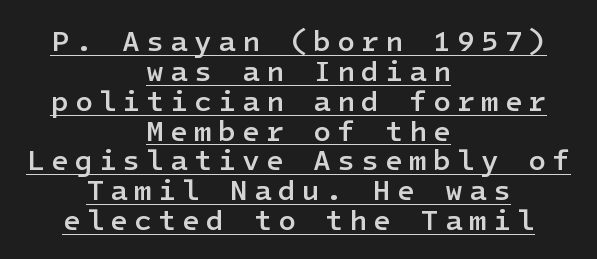
{"serif": "no", "italic": "no", "bold": "semi", "weight": "semibold", "width": "normal", "stroke_contrast": "low", "x_height": "medium", "underline": "yes", "align": "center", "line_spacing": "tight", "line_spacing_ratio": 1.03, "letter_spacing": "wide", "letter_spacing_em": 0.21, "glyph_px": 29}
